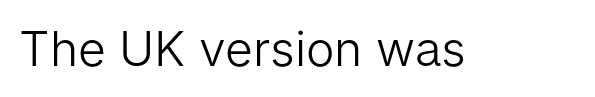
{"serif": "no", "italic": "no", "bold": "no", "weight": "light", "width": "normal", "stroke_contrast": "low", "x_height": "medium", "monospaced": "no", "underline": "no", "letter_spacing": "normal", "letter_spacing_em": 0.0, "glyph_px": 48}
